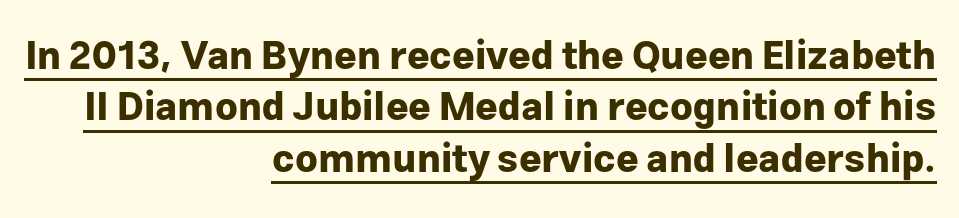
The image shows 39 px bold sans-serif type, upright; set right-aligned, normal line spacing (1.32x), normal letter spacing, underlined; low stroke contrast and a medium x-height.
